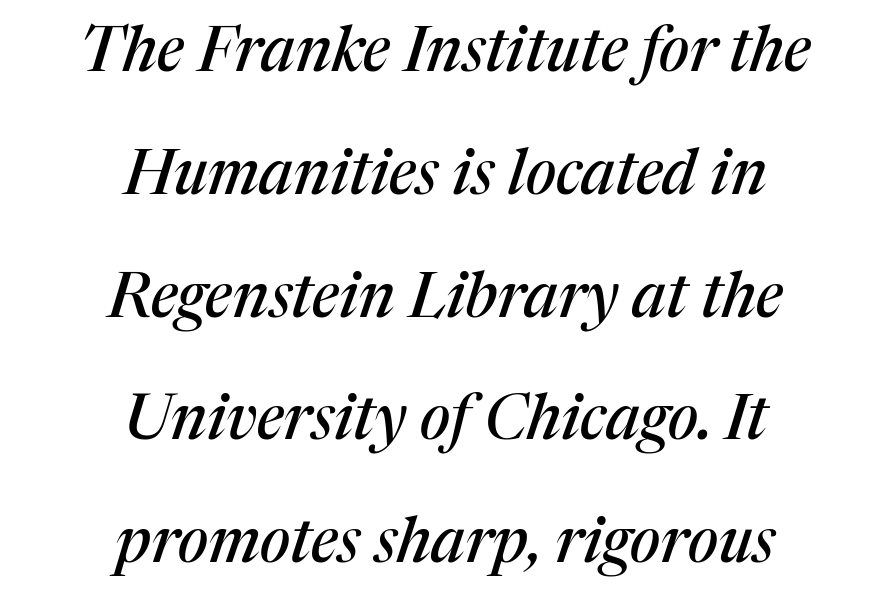
{"serif": "yes", "italic": "yes", "lean": "right", "slant_degrees": 17, "width": "normal", "stroke_contrast": "medium", "x_height": "medium", "monospaced": "no", "underline": "no", "align": "center", "line_spacing": "loose", "line_spacing_ratio": 1.98, "letter_spacing": "normal", "letter_spacing_em": 0.0, "glyph_px": 62}
